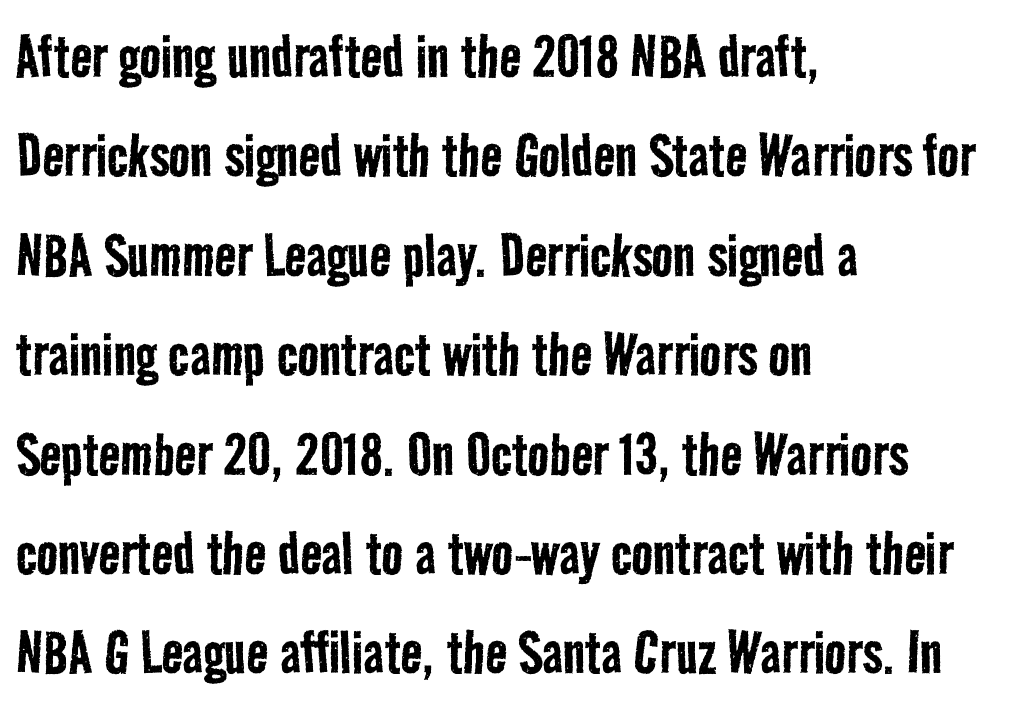
The letters look calm and open, with moderate or lighter stems. Is this a sans? Yes — the strokes have no serifs. Tracking value appears to be zero — textbook default spacing. The rendering uses natural spacing where letterforms have individual widths. A normal amount of white space separates one row of letters from the next. The string is rendered with underlining switched off.
